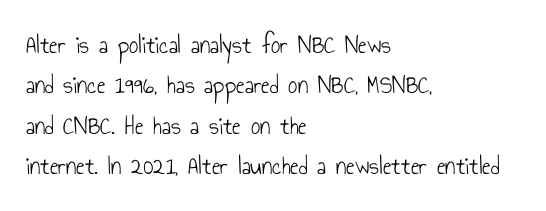
Q: Is the text bold? A: No.
Q: Is the text italic (slanted)? A: No, it is upright.
Q: Is the text underlined? A: No.
Q: How is the paragraph aligned? A: Left-aligned.
Q: Is the spacing between letters normal or unusually wide? A: Normal.
Q: Is the spacing between lines tight, normal or loose? A: Normal.
